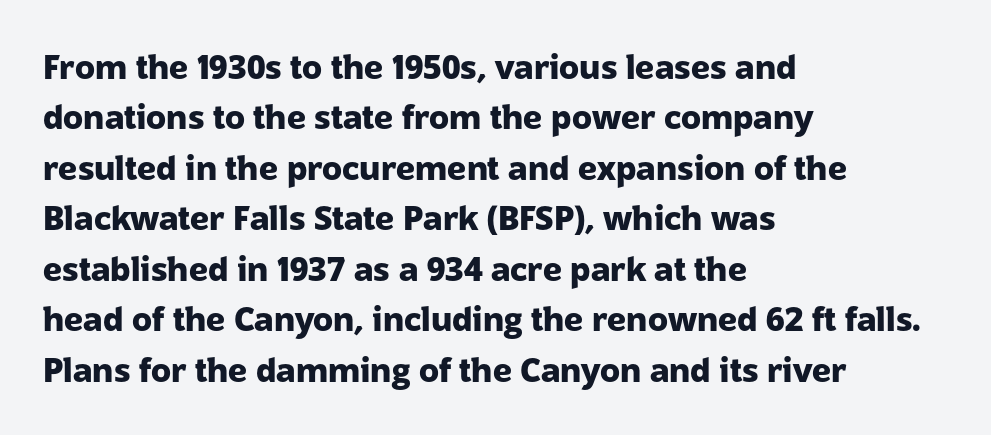
The type is set solid horizontally, with unmodified tracking. Check where the strokes stop: nothing finishes them off — pure sans. The passage shown stacks its lines at a standard gap. Descenders are the only things crossing below the line. A student would call this left alignment; a typographer would say flush left, rag right.
